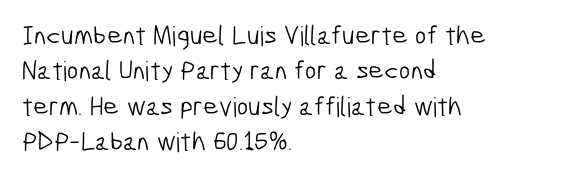
The image shows 27 px text type; set left-aligned, normal line spacing (1.31x), normal letter spacing, not underlined.
